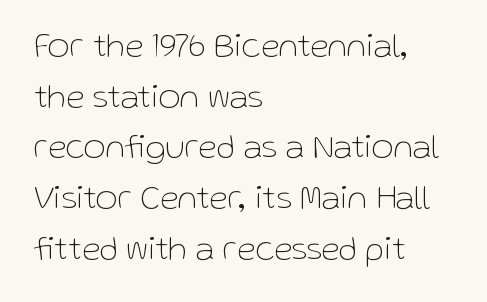
{"serif": "no", "italic": "no", "bold": "no", "weight": "thin", "width": "normal", "stroke_contrast": "low", "x_height": "medium", "monospaced": "no", "underline": "no", "align": "left", "line_spacing": "normal", "line_spacing_ratio": 1.49, "letter_spacing": "normal", "letter_spacing_em": 0.0, "glyph_px": 34}
